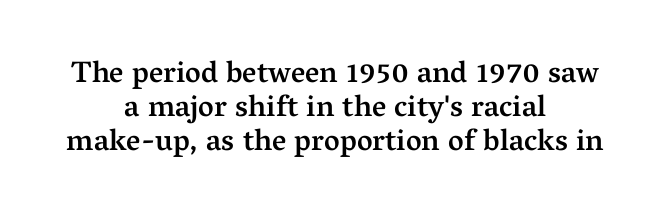
{"serif": "yes", "italic": "no", "bold": "semi", "weight": "semibold", "width": "normal", "stroke_contrast": "medium", "x_height": "medium", "monospaced": "no", "underline": "no", "align": "center", "line_spacing": "tight", "line_spacing_ratio": 1.13, "letter_spacing": "normal", "letter_spacing_em": 0.0, "glyph_px": 30}
